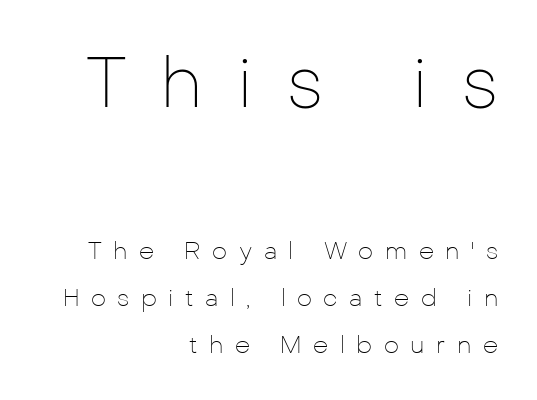
{"serif": "no", "italic": "no", "bold": "no", "weight": "thin", "width": "normal", "stroke_contrast": "low", "x_height": "medium", "monospaced": "no", "underline": "no", "align": "right", "line_spacing": "loose", "line_spacing_ratio": 1.97, "letter_spacing": "wide", "letter_spacing_em": 0.48, "larger_block": "first", "size_ratio": 2.96, "glyph_px": 71}
